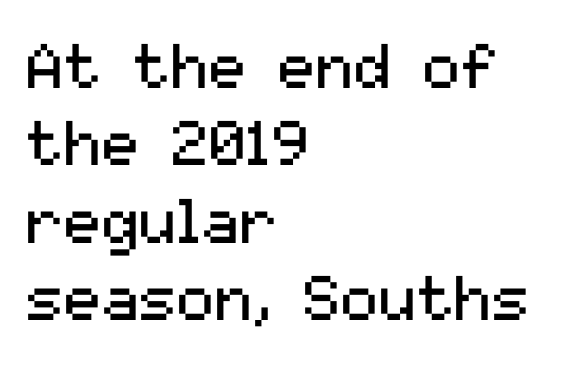
You could not count columns in this text — the font is proportionally spaced. The words here are not underlined. No feet cap the strokes, marking this as sans-serif type. The letters look calm and open, with moderate or lighter stems. Posture: straight, roman, zero tilt. Casual observation: everything's shoved over to the left.
